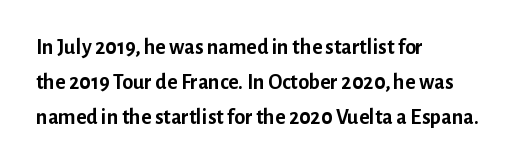
{"italic": "no", "bold": "yes", "underline": "no", "align": "left", "line_spacing": "normal", "line_spacing_ratio": 1.58, "letter_spacing": "normal", "letter_spacing_em": 0.0, "glyph_px": 22}
